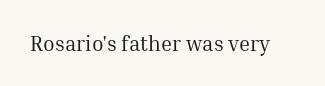
The passage shown is not underscored anywhere. The font's upright variant was chosen for this text. Stems here are at most as thick as an everyday book face. Observe the ordinary spacing: letters are neighbours, not strangers.
